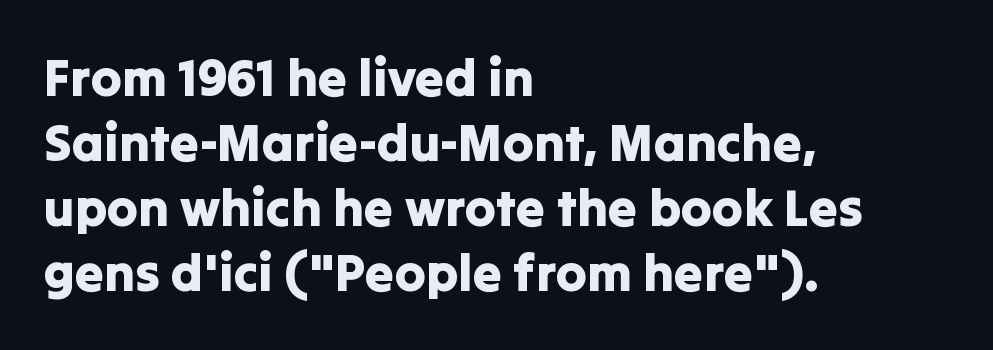
The image shows 52 px sans-serif type, upright; set left-aligned, normal line spacing (1.25x), normal letter spacing, not underlined; low stroke contrast and a medium x-height.
